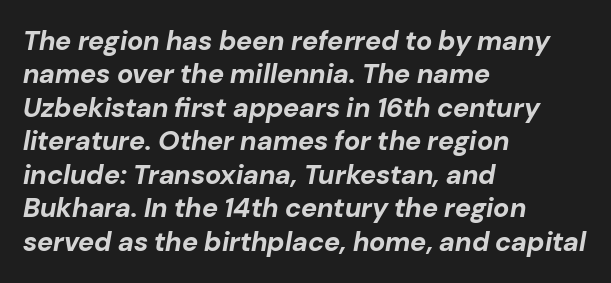
{"italic": "yes", "lean": "right", "slant_degrees": 10, "bold": "yes", "underline": "no", "align": "left", "line_spacing_ratio": 1.24, "letter_spacing": "normal", "letter_spacing_em": 0.0, "glyph_px": 27}
